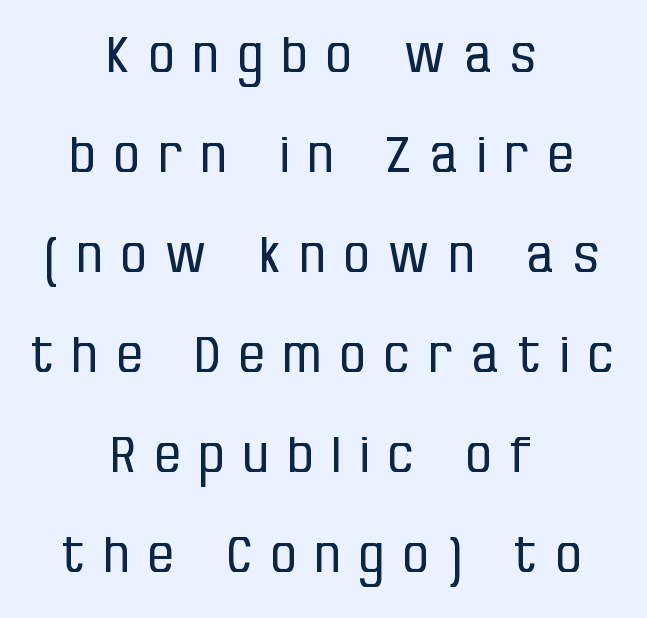
Q: Is the text bold? A: No.
Q: Is the text italic (slanted)? A: No, it is upright.
Q: Is the typeface a serif or a sans-serif typeface? A: Sans-serif.
Q: Is the text underlined? A: No.
Q: How is the paragraph aligned? A: Centered.
Q: Is the spacing between letters normal or unusually wide? A: Unusually wide.
Q: Is the spacing between lines tight, normal or loose? A: Loose.
Q: Width (condensed, normal, or wide)? A: Condensed.
Q: Stroke contrast? A: Low.
Q: x-height? A: Large.
Q: Monospaced? A: No.
